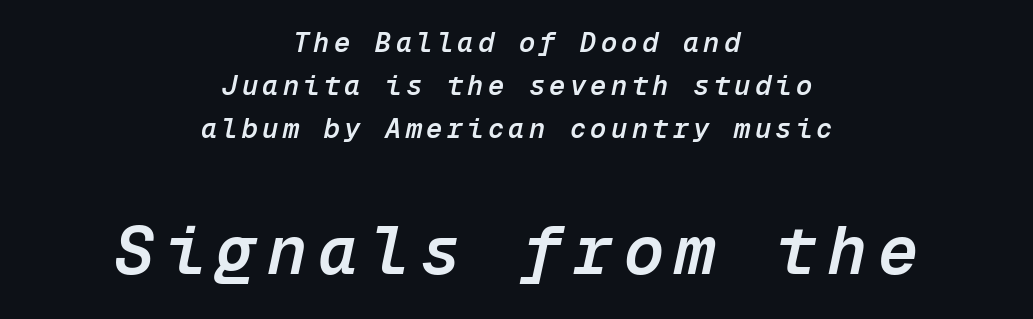
Q: Is the text bold? A: Semi-bold.
Q: Is the text italic (slanted)? A: Yes, it leans right by about 12 degrees.
Q: Is the text underlined? A: No.
Q: How is the paragraph aligned? A: Centered.
Q: Is the spacing between lines tight, normal or loose? A: Normal.
Q: Which block of text is set in a larger size, the first (top) or the second (bottom)? A: The second (bottom) one.
Q: Width (condensed, normal, or wide)? A: Normal.
Q: Stroke contrast? A: Low.
Q: x-height? A: Medium.
Q: Monospaced? A: Yes.
